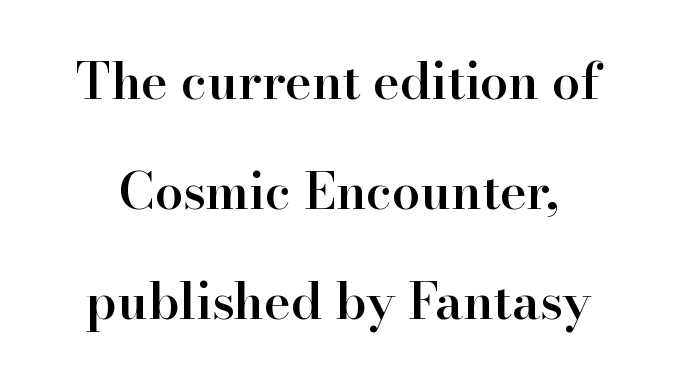
Q: Is the text bold? A: Semi-bold.
Q: Is the text italic (slanted)? A: No, it is upright.
Q: Is the typeface a serif or a sans-serif typeface? A: Serif.
Q: Is the text underlined? A: No.
Q: Is the spacing between letters normal or unusually wide? A: Normal.
Q: Is the spacing between lines tight, normal or loose? A: Loose.
Q: Width (condensed, normal, or wide)? A: Normal.
Q: Stroke contrast? A: High.
Q: x-height? A: Small.
Q: Monospaced? A: No.
